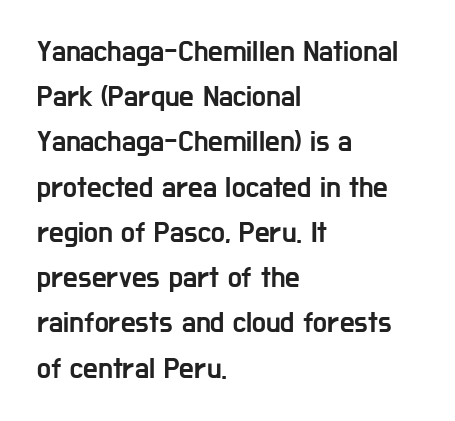
Q: Is the text italic (slanted)? A: No, it is upright.
Q: Is the typeface a serif or a sans-serif typeface? A: Sans-serif.
Q: Is the text underlined? A: No.
Q: How is the paragraph aligned? A: Left-aligned.
Q: Is the spacing between letters normal or unusually wide? A: Normal.
Q: Is the spacing between lines tight, normal or loose? A: Normal.
Q: Width (condensed, normal, or wide)? A: Condensed.
Q: Stroke contrast? A: Low.
Q: x-height? A: Medium.
Q: Monospaced? A: No.
